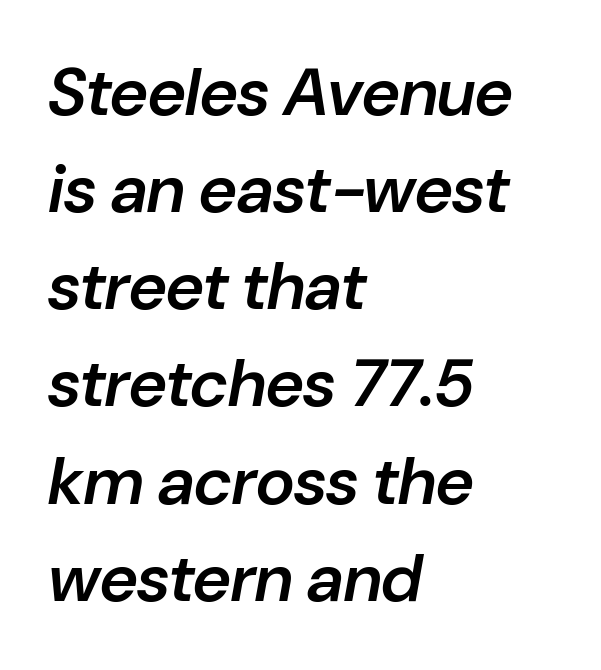
A somewhat darkened texture: the type is semibold rather than bold. Clear beneath every line of the passage. Default kerning and tracking; the words read as compact shapes. In terms of posture, this sample is oblique. These lines are rendered in a variable-pitch font. The ragged edge is on the right, which tells us the setting is flush left.
